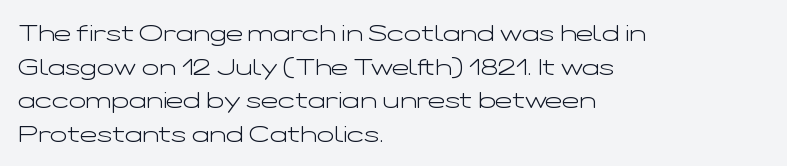
The image shows 23 px text type, upright; set left-aligned, normal line spacing (1.46x), normal letter spacing, not underlined.
